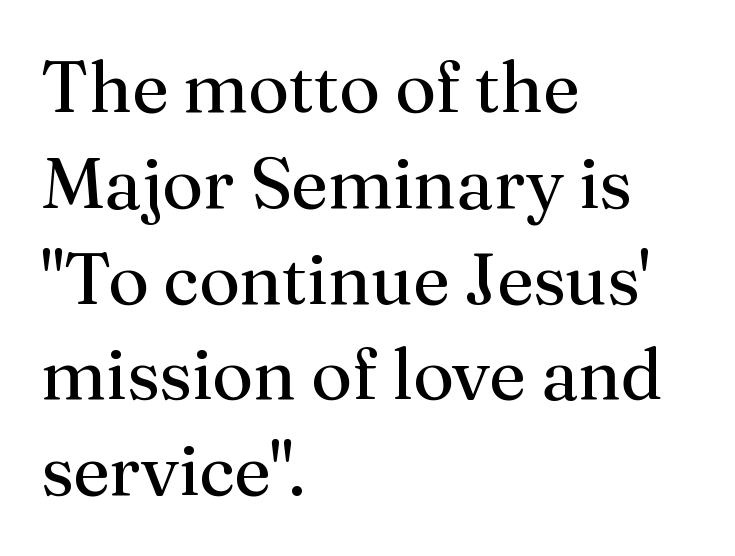
Q: Is the text bold? A: No.
Q: Is the text italic (slanted)? A: No, it is upright.
Q: Is the typeface a serif or a sans-serif typeface? A: Serif.
Q: Is the text underlined? A: No.
Q: How is the paragraph aligned? A: Left-aligned.
Q: Is the spacing between letters normal or unusually wide? A: Normal.
Q: Is the spacing between lines tight, normal or loose? A: Normal.
Q: Width (condensed, normal, or wide)? A: Normal.
Q: Stroke contrast? A: Medium.
Q: x-height? A: Medium.
Q: Monospaced? A: No.
